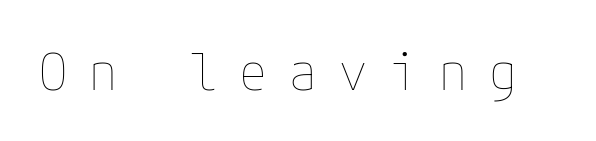
Q: Is the text bold? A: No.
Q: Is the text italic (slanted)? A: No, it is upright.
Q: Is the text underlined? A: No.
Q: Is the spacing between letters normal or unusually wide? A: Unusually wide.
Q: Width (condensed, normal, or wide)? A: Normal.
Q: Stroke contrast? A: Low.
Q: x-height? A: Medium.
